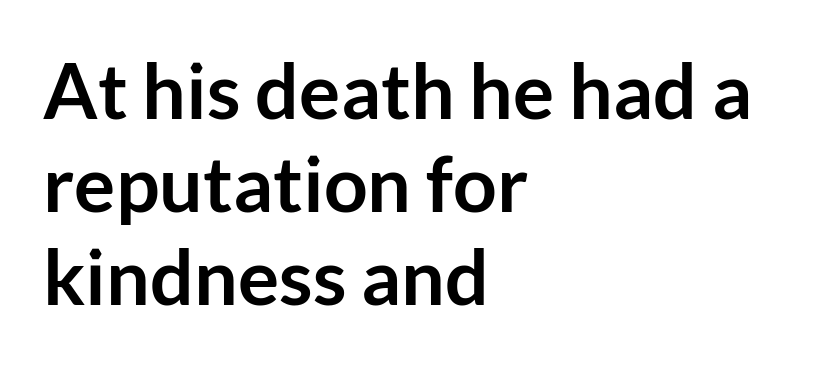
Q: Is the text bold? A: Yes.
Q: Is the text italic (slanted)? A: No, it is upright.
Q: Is the typeface a serif or a sans-serif typeface? A: Sans-serif.
Q: Is the text underlined? A: No.
Q: How is the paragraph aligned? A: Left-aligned.
Q: Is the spacing between letters normal or unusually wide? A: Normal.
Q: Width (condensed, normal, or wide)? A: Normal.
Q: Stroke contrast? A: Low.
Q: x-height? A: Medium.
Q: Monospaced? A: No.
